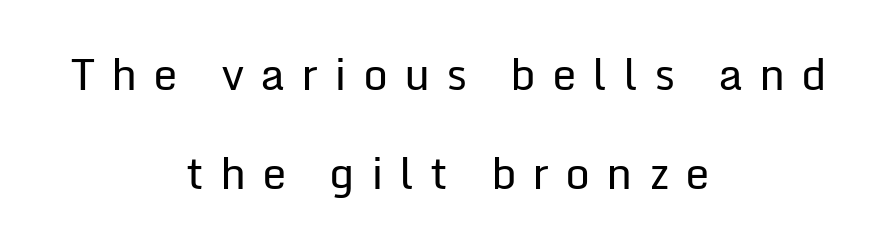
{"serif": "no", "italic": "no", "bold": "no", "weight": "regular", "width": "normal", "stroke_contrast": "low", "x_height": "medium", "monospaced": "no", "underline": "no", "align": "center", "line_spacing": "loose", "line_spacing_ratio": 2.26, "letter_spacing": "wide", "letter_spacing_em": 0.36, "glyph_px": 44}
